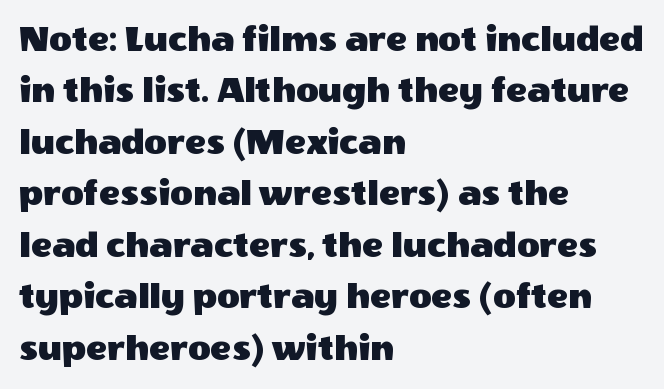
The image shows 39 px sans-serif type, upright; set left-aligned, normal line spacing (1.32x), normal letter spacing, not underlined; a large x-height.
